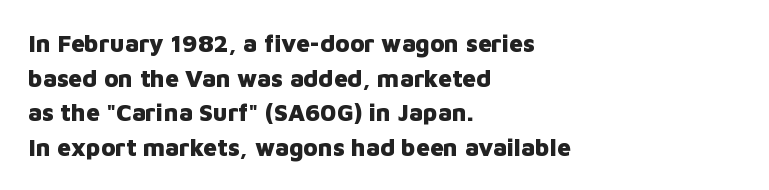
The image shows 24 px bold type, upright; set left-aligned, normal line spacing (1.44x), normal letter spacing, not underlined.
